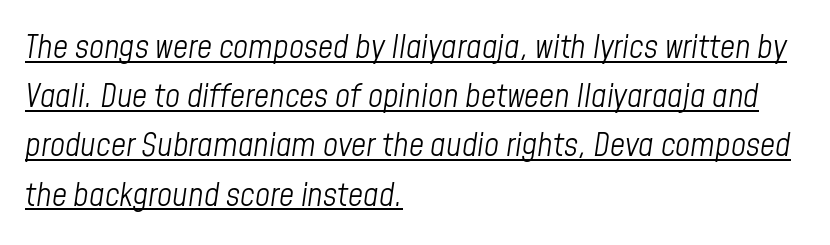
Q: Is the text bold? A: No.
Q: Is the text italic (slanted)? A: Yes, it leans right by about 8 degrees.
Q: Is the text underlined? A: Yes.
Q: How is the paragraph aligned? A: Left-aligned.
Q: Is the spacing between letters normal or unusually wide? A: Normal.
Q: Is the spacing between lines tight, normal or loose? A: Normal.
Q: Width (condensed, normal, or wide)? A: Condensed.
Q: Stroke contrast? A: Low.
Q: x-height? A: Medium.
Q: Monospaced? A: No.
